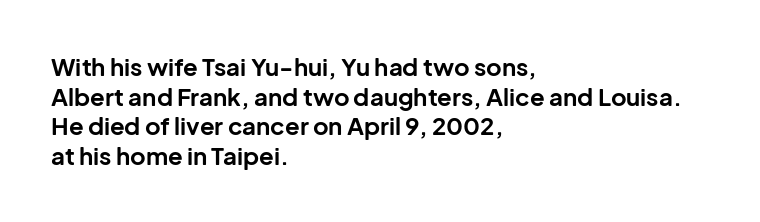
Q: Is the text bold? A: Yes.
Q: Is the text italic (slanted)? A: No, it is upright.
Q: Is the text underlined? A: No.
Q: How is the paragraph aligned? A: Left-aligned.
Q: Is the spacing between letters normal or unusually wide? A: Normal.
